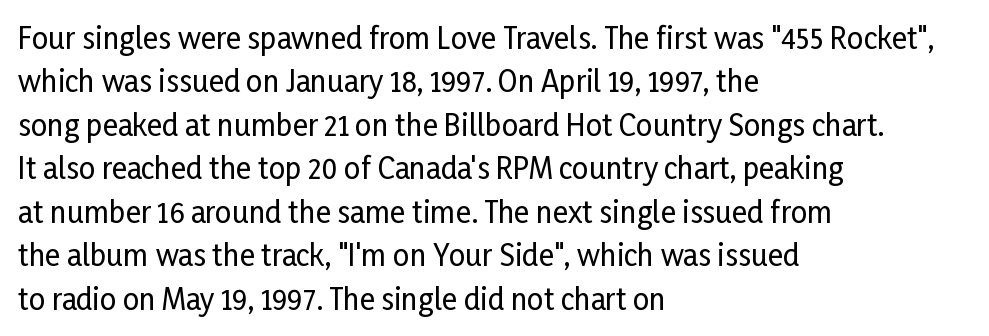
The image shows 29 px condensed sans-serif type, upright; set left-aligned, normal line spacing (1.5x), normal letter spacing, not underlined; low stroke contrast and a medium x-height.
